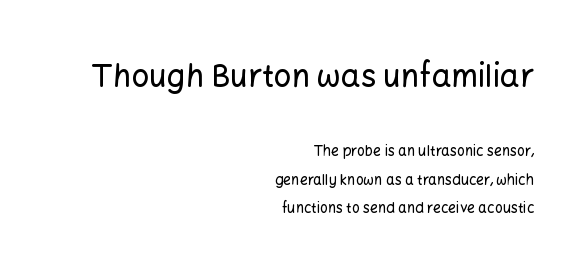
{"serif": "no", "italic": "no", "width": "normal", "stroke_contrast": "low", "x_height": "medium", "monospaced": "no", "underline": "no", "align": "right", "line_spacing": "loose", "line_spacing_ratio": 2.02, "letter_spacing": "normal", "letter_spacing_em": 0.0, "larger_block": "first", "size_ratio": 2.21, "glyph_px": 31}
